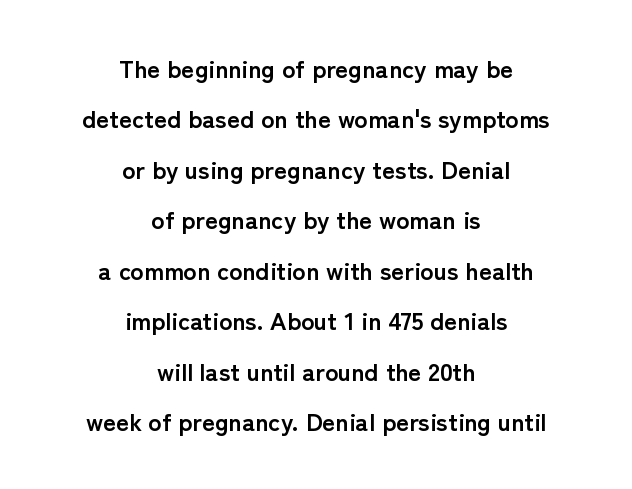
Q: Is the text bold? A: Yes.
Q: Is the text italic (slanted)? A: No, it is upright.
Q: Is the text underlined? A: No.
Q: How is the paragraph aligned? A: Centered.
Q: Is the spacing between letters normal or unusually wide? A: Normal.
Q: Is the spacing between lines tight, normal or loose? A: Loose.
